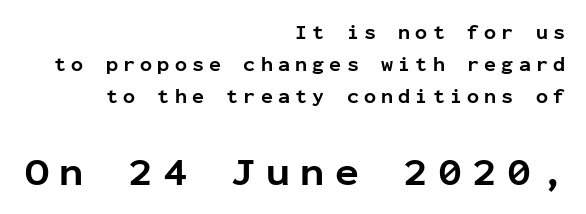
Descenders are the only things crossing below the line. The letters stand straight up with perfectly vertical stems. If you squint, the bottom block still reads clearly — it's the larger of the two. Typeset ragged left — the right edge is the straight one. Substantial extra tracking has been applied to these lines.
